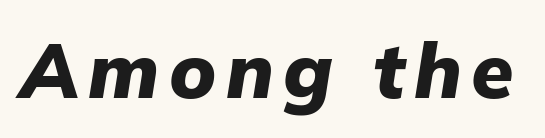
{"italic": "yes", "lean": "right", "slant_degrees": 9, "bold": "yes", "weight": "heavy", "width": "normal", "stroke_contrast": "low", "x_height": "medium", "monospaced": "no", "underline": "no", "glyph_px": 77}
